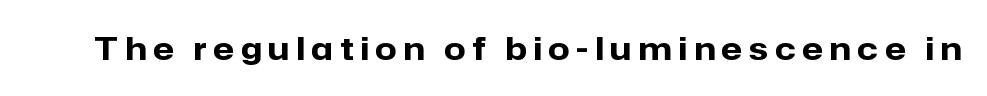
{"serif": "no", "italic": "no", "bold": "yes", "weight": "heavy", "width": "normal", "stroke_contrast": "low", "x_height": "medium", "monospaced": "no", "underline": "no", "letter_spacing": "wide", "letter_spacing_em": 0.22, "glyph_px": 31}
